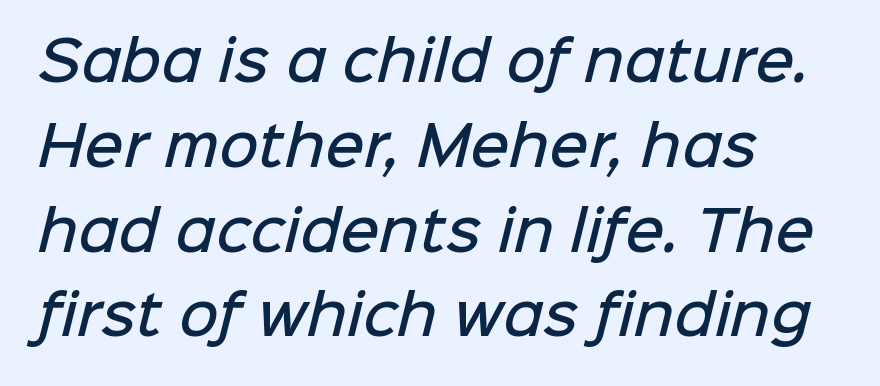
The image shows 54 px semibold sans-serif type; set left-aligned, normal line spacing (1.57x), normal letter spacing, not underlined; low stroke contrast and a medium x-height.
